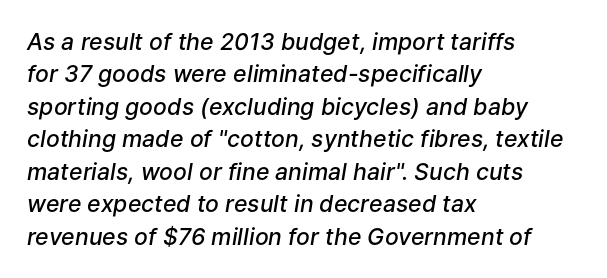
{"italic": "yes", "lean": "right", "slant_degrees": 9, "bold": "semi", "underline": "no", "align": "left", "line_spacing": "normal", "line_spacing_ratio": 1.41, "letter_spacing": "normal", "letter_spacing_em": 0.0, "glyph_px": 23}
